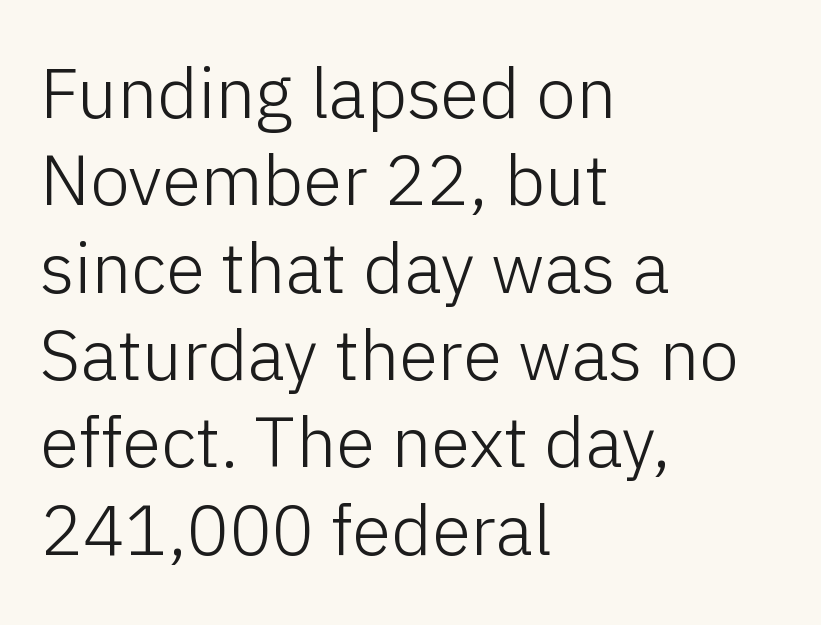
The image shows 71 px light sans-serif type, upright; set left-aligned, line spacing 1.23x, normal letter spacing, not underlined; low stroke contrast and a medium x-height.
